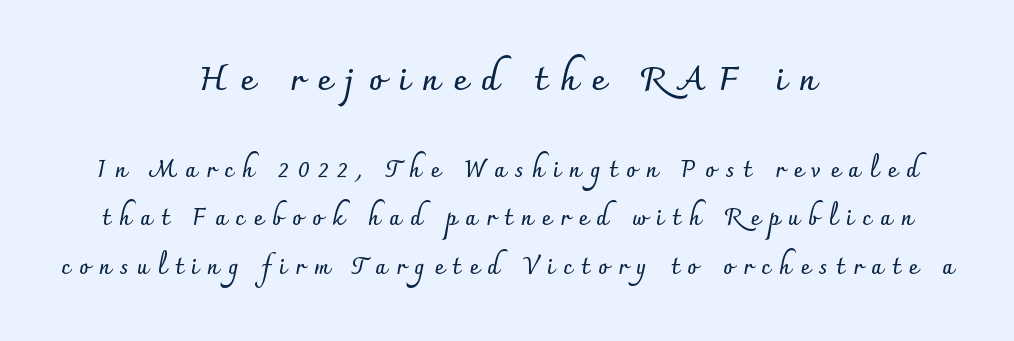
Q: Is the text bold? A: Yes.
Q: Is the text italic (slanted)? A: Yes.
Q: Is the typeface a serif or a sans-serif typeface? A: Sans-serif.
Q: Is the text underlined? A: No.
Q: How is the paragraph aligned? A: Centered.
Q: Is the spacing between letters normal or unusually wide? A: Unusually wide.
Q: Is the spacing between lines tight, normal or loose? A: Loose.
Q: Which block of text is set in a larger size, the first (top) or the second (bottom)? A: The first (top) one.
Q: Width (condensed, normal, or wide)? A: Normal.
Q: Stroke contrast? A: Low.
Q: x-height? A: Small.
Q: Monospaced? A: No.
